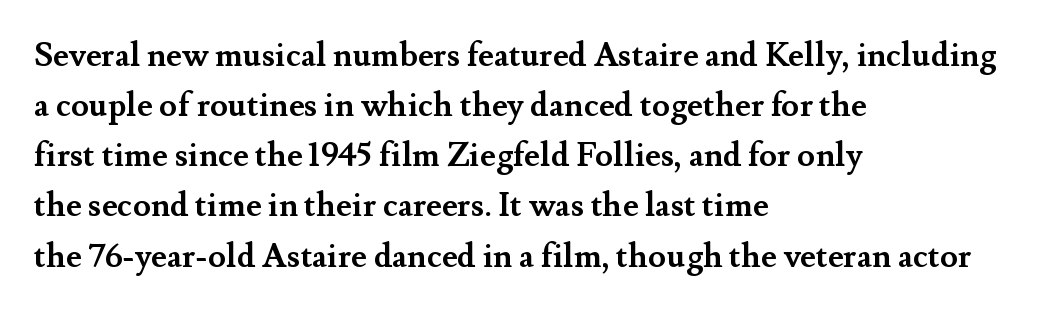
The image shows 33 px semibold serif type, upright; set left-aligned, normal line spacing (1.52x), normal letter spacing, not underlined; medium stroke contrast and a small x-height.
